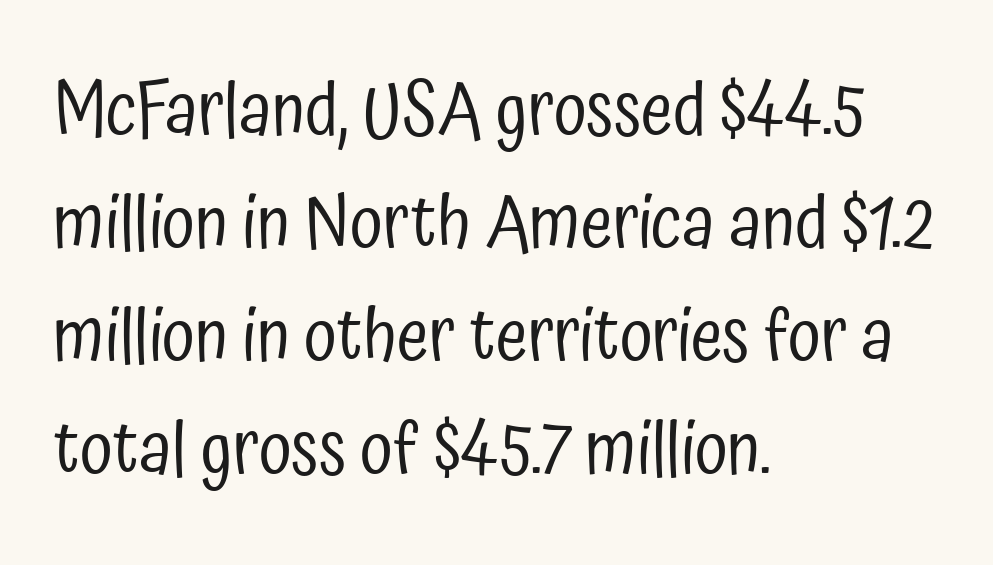
The image shows 73 px regular-weight, condensed sans-serif type, upright; set left-aligned, normal line spacing (1.55x), normal letter spacing, not underlined; low stroke contrast and a medium x-height.
